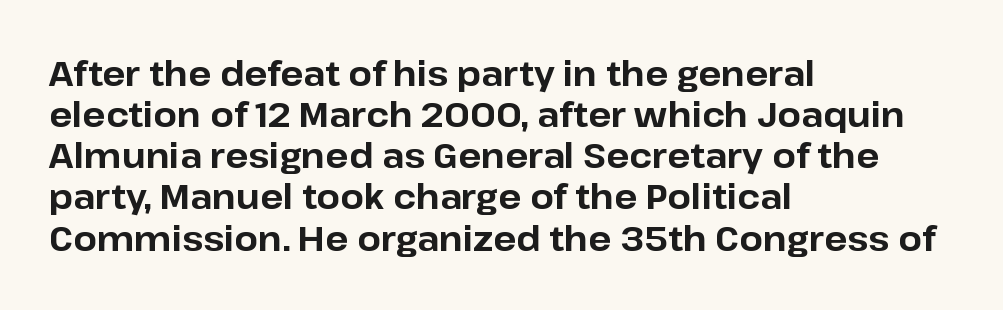
Q: Is the text bold? A: Yes.
Q: Is the text italic (slanted)? A: No, it is upright.
Q: Is the typeface a serif or a sans-serif typeface? A: Sans-serif.
Q: Is the text underlined? A: No.
Q: How is the paragraph aligned? A: Left-aligned.
Q: Is the spacing between letters normal or unusually wide? A: Normal.
Q: Width (condensed, normal, or wide)? A: Normal.
Q: Stroke contrast? A: Low.
Q: x-height? A: Medium.
Q: Monospaced? A: No.
